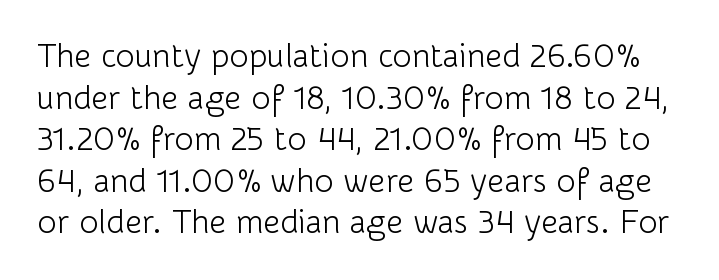
This rendering leaves character spacing at its baseline value. Heft: none added — not bold. Quick note: not italic, upright. Leading: standard.
